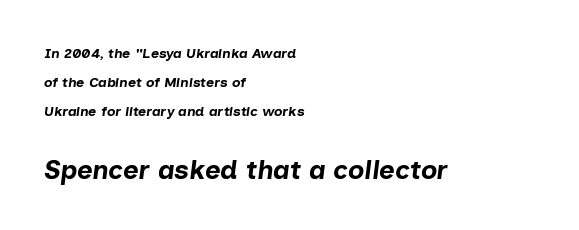
{"italic": "yes", "lean": "right", "slant_degrees": 7, "bold": "yes", "underline": "no", "align": "left", "line_spacing": "loose", "line_spacing_ratio": 2.08, "letter_spacing": "normal", "letter_spacing_em": 0.0, "larger_block": "second", "size_ratio": 1.93, "glyph_px": 27}
